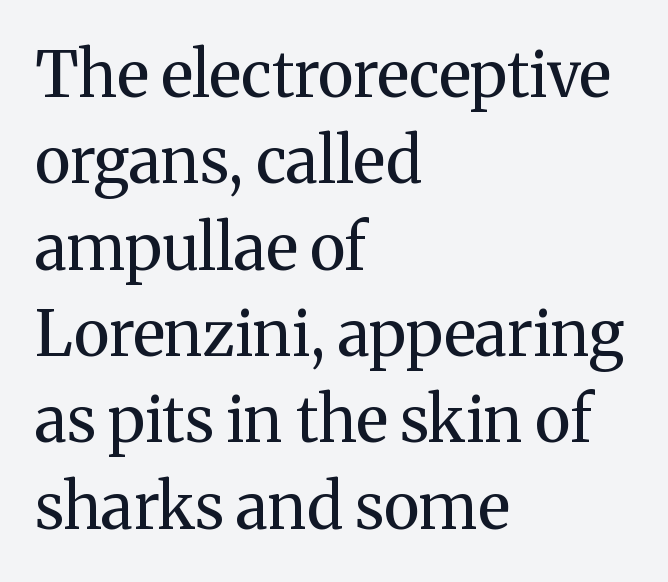
Visually the block forms a straight wall on the left and a jagged coastline on the right. The passage shown is not underscored anywhere. The letters advance in unequal steps, a hallmark of proportional type. Vertical strokes here are truly vertical.
